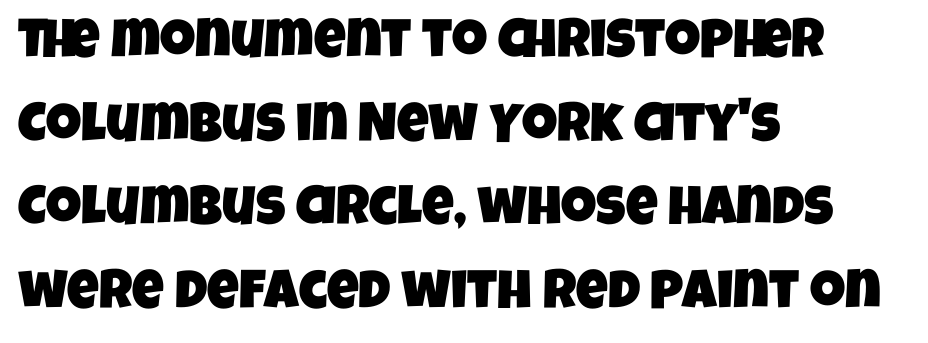
The image shows 55 px condensed sans-serif type; set left-aligned, normal line spacing (1.52x), normal letter spacing, not underlined; low stroke contrast and a large x-height.
